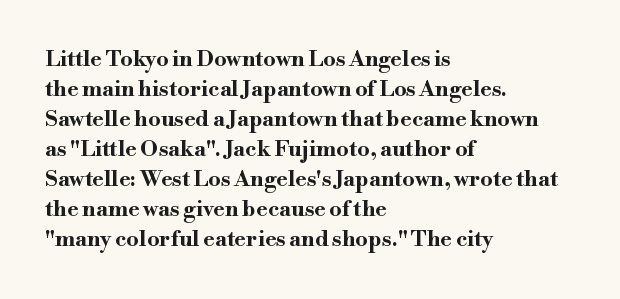
{"italic": "no", "bold": "yes", "underline": "no", "align": "left", "line_spacing": "normal", "line_spacing_ratio": 1.36, "letter_spacing": "normal", "letter_spacing_em": 0.0, "glyph_px": 22}
